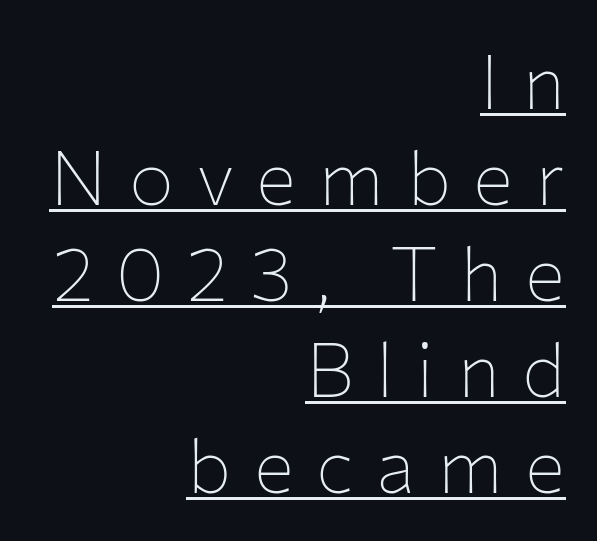
Q: Is the text bold? A: No.
Q: Is the text italic (slanted)? A: No, it is upright.
Q: Is the typeface a serif or a sans-serif typeface? A: Sans-serif.
Q: Is the text underlined? A: Yes.
Q: How is the paragraph aligned? A: Right-aligned.
Q: Is the spacing between letters normal or unusually wide? A: Unusually wide.
Q: Is the spacing between lines tight, normal or loose? A: Normal.
Q: Width (condensed, normal, or wide)? A: Normal.
Q: Stroke contrast? A: Low.
Q: x-height? A: Medium.
Q: Monospaced? A: No.
